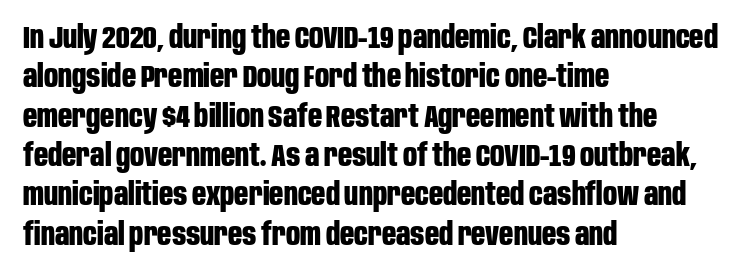
{"serif": "no", "italic": "no", "bold": "yes", "weight": "bold", "width": "condensed", "stroke_contrast": "low", "x_height": "large", "monospaced": "no", "underline": "no", "align": "left", "line_spacing": "normal", "line_spacing_ratio": 1.27, "letter_spacing": "normal", "letter_spacing_em": 0.0, "glyph_px": 31}
